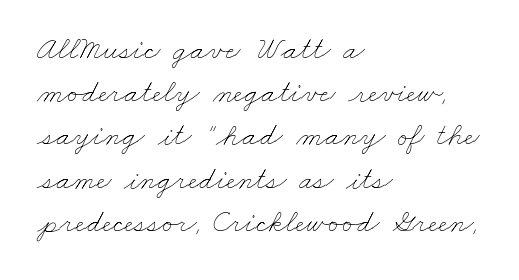
{"bold": "no", "weight": "thin", "width": "wide", "stroke_contrast": "low", "x_height": "small", "monospaced": "no", "underline": "no", "align": "left", "line_spacing": "normal", "line_spacing_ratio": 1.35, "letter_spacing": "normal", "letter_spacing_em": 0.0, "glyph_px": 32}
